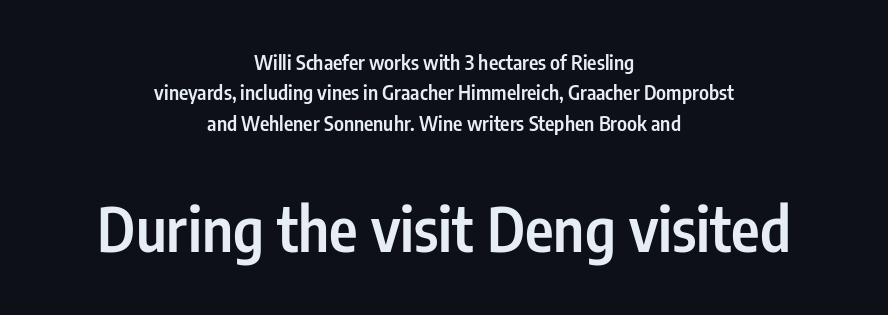
{"serif": "no", "italic": "no", "bold": "semi", "weight": "semibold", "width": "condensed", "stroke_contrast": "low", "x_height": "medium", "monospaced": "no", "underline": "no", "align": "center", "line_spacing": "normal", "line_spacing_ratio": 1.52, "letter_spacing": "normal", "letter_spacing_em": 0.0, "larger_block": "second", "size_ratio": 3.05, "glyph_px": 61}
